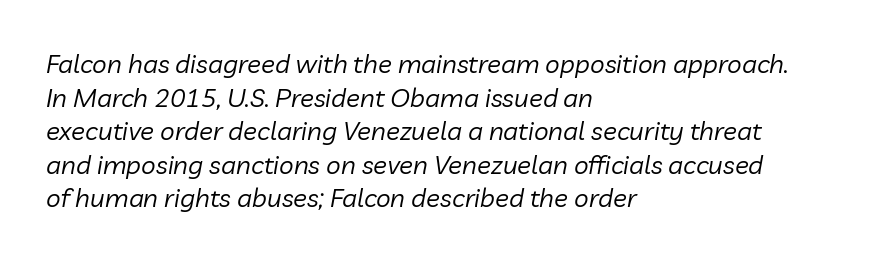
The image shows 26 px text type, italic (leaning right); set left-aligned, normal line spacing (1.29x), normal letter spacing, not underlined.
